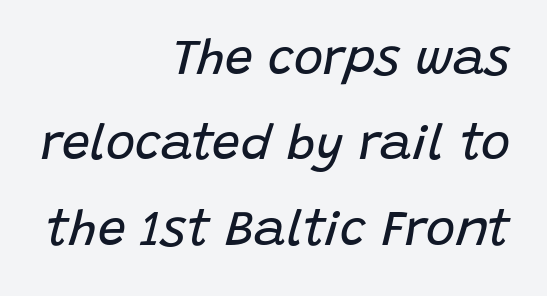
The letterforms sit at book weight or below. Honestly, there is no underline to notice here at all. The typesetter chose a ragged-left arrangement here. You can tell it's italic because the verticals aren't actually vertical.
